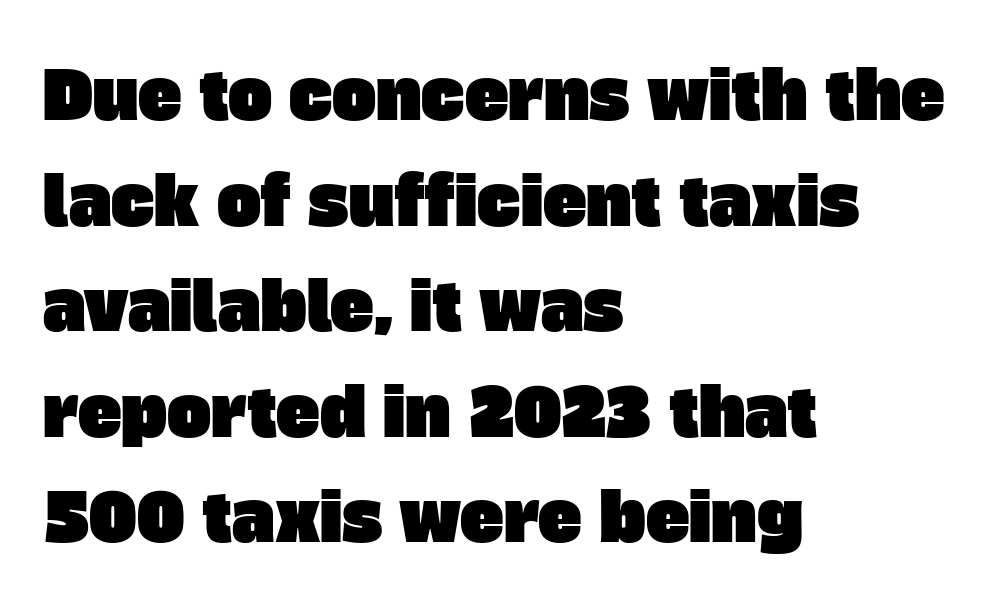
Q: Is the typeface a serif or a sans-serif typeface? A: Sans-serif.
Q: Is the text underlined? A: No.
Q: How is the paragraph aligned? A: Left-aligned.
Q: Is the spacing between letters normal or unusually wide? A: Normal.
Q: Is the spacing between lines tight, normal or loose? A: Normal.
Q: Width (condensed, normal, or wide)? A: Normal.
Q: Stroke contrast? A: Low.
Q: x-height? A: Large.
Q: Monospaced? A: No.
